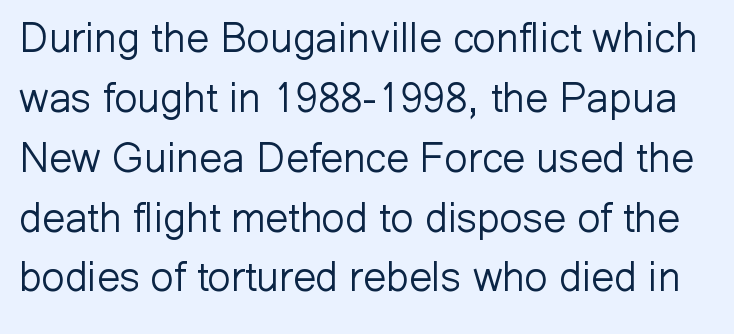
The image shows 41 px light sans-serif type, upright; set normal line spacing (1.46x), normal letter spacing, not underlined; low stroke contrast and a medium x-height.
